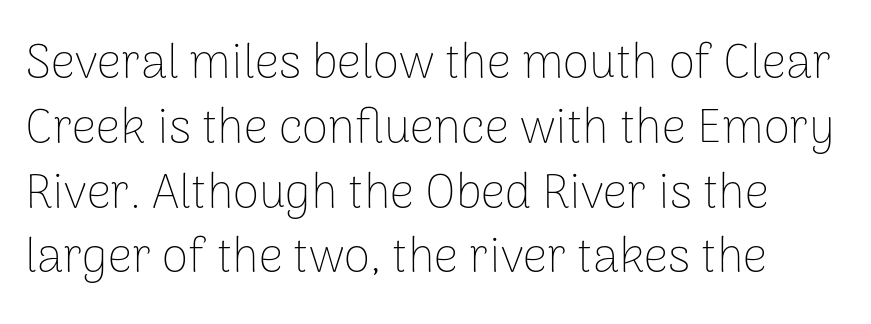
Q: Is the text bold? A: No.
Q: Is the text italic (slanted)? A: No, it is upright.
Q: Is the typeface a serif or a sans-serif typeface? A: Sans-serif.
Q: Is the text underlined? A: No.
Q: Is the spacing between letters normal or unusually wide? A: Normal.
Q: Is the spacing between lines tight, normal or loose? A: Normal.
Q: Width (condensed, normal, or wide)? A: Normal.
Q: Stroke contrast? A: Low.
Q: x-height? A: Medium.
Q: Monospaced? A: No.
